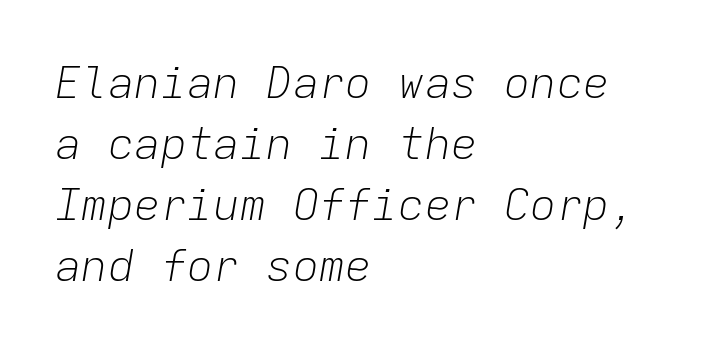
Is the stroke heavy? The answer is a plain regular-or-lighter. This block has exactly the height ordinary leading produces. The rendering uses typewriter-style spacing with identical character cells. Short and long lines alike share a common starting point at left.
